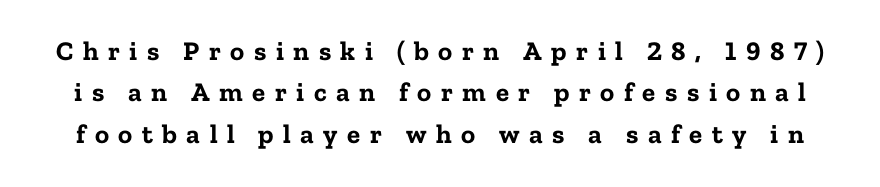
Quick note: underline off. These lines sit exactly where default settings would place them. Plenty of ink on the page — the face is bold. The lettering holds an erect, upright posture throughout.
